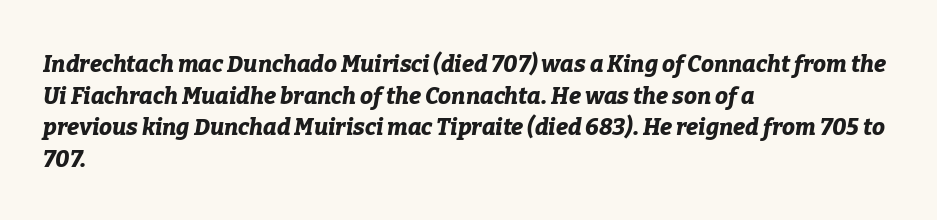
Q: Is the text bold? A: Yes.
Q: Is the text italic (slanted)? A: Yes, it leans right by about 9 degrees.
Q: Is the text underlined? A: No.
Q: How is the paragraph aligned? A: Left-aligned.
Q: Is the spacing between letters normal or unusually wide? A: Normal.
Q: Is the spacing between lines tight, normal or loose? A: Normal.
